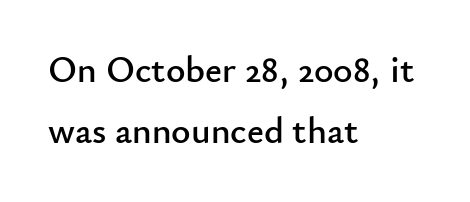
The image shows 37 px sans-serif type, upright; set left-aligned, normal line spacing (1.64x), normal letter spacing, not underlined; low stroke contrast and a small x-height.
